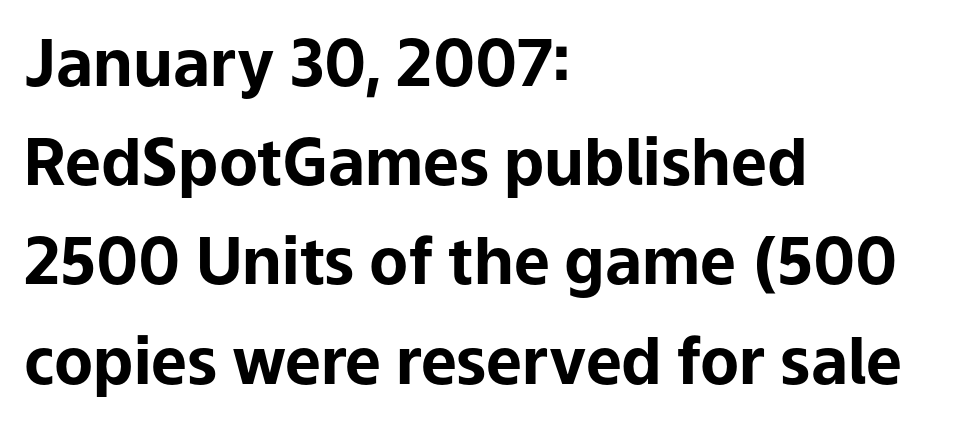
Q: Is the text bold? A: Yes.
Q: Is the text italic (slanted)? A: No, it is upright.
Q: Is the typeface a serif or a sans-serif typeface? A: Sans-serif.
Q: Is the text underlined? A: No.
Q: How is the paragraph aligned? A: Left-aligned.
Q: Is the spacing between letters normal or unusually wide? A: Normal.
Q: Is the spacing between lines tight, normal or loose? A: Normal.
Q: Width (condensed, normal, or wide)? A: Normal.
Q: Stroke contrast? A: Low.
Q: x-height? A: Medium.
Q: Monospaced? A: No.
